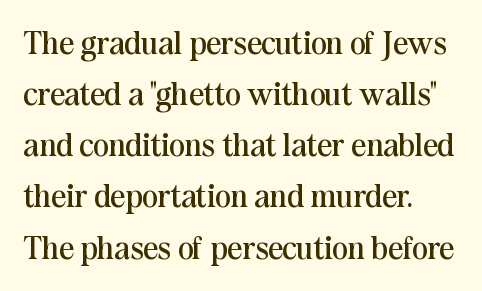
The leading is moderate, giving the passage an even texture. Nobody drew a line under any word here. Character widths vary here, with narrow letters taking less room than wide ones. The characters display serif detailing at their extremities.
